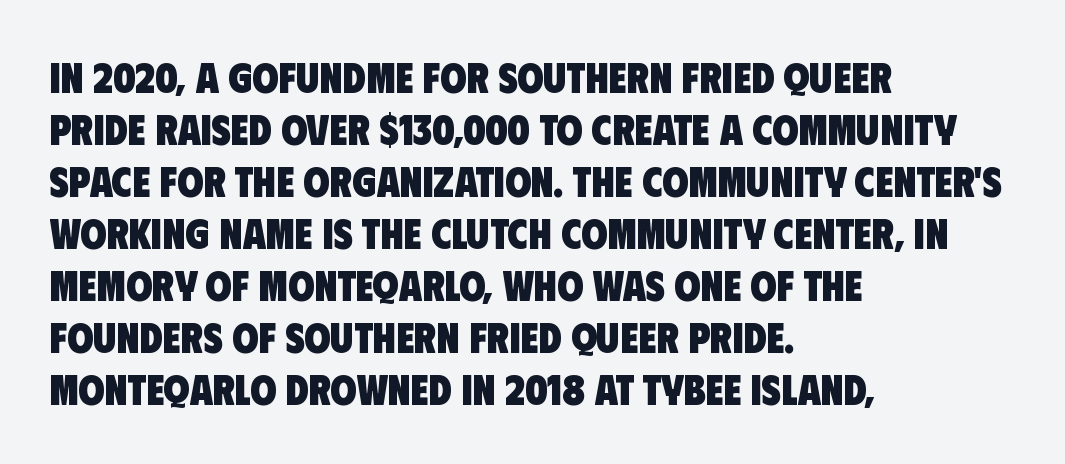
Q: Is the text bold? A: Yes.
Q: Is the typeface a serif or a sans-serif typeface? A: Sans-serif.
Q: Is the text underlined? A: No.
Q: How is the paragraph aligned? A: Left-aligned.
Q: Is the spacing between letters normal or unusually wide? A: Normal.
Q: Width (condensed, normal, or wide)? A: Condensed.
Q: Stroke contrast? A: Low.
Q: x-height? A: Large.
Q: Monospaced? A: No.
